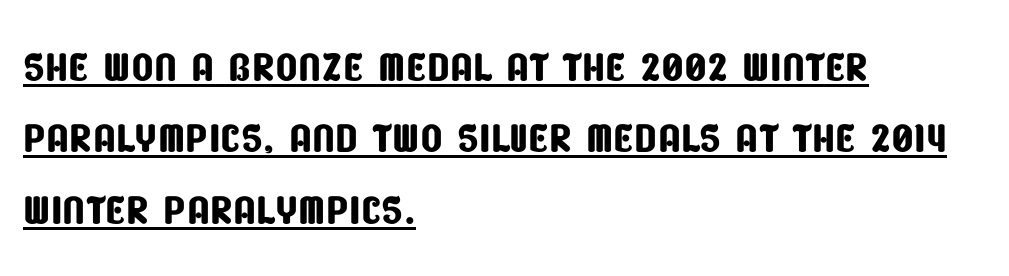
All the whitespace from short lines collects on the right. Think of a printed novel: that variable character pitch is what you see here. The passage shown is typeset with a sans-serif family. Caption: standard tracking, unaltered. Students, observe the line beneath the letters — that is underlining.
